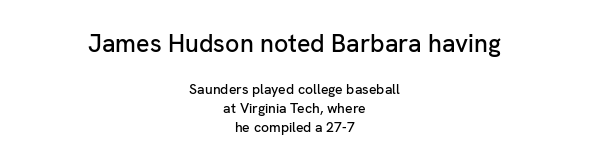
The letters stand upright; this is a roman face. Bigger letters appear in the top chunk; the bottom chunk is reduced. Characters follow at the spacing the type designer built in. Baseline-to-baseline distance is the conventional proportion of letter height. The paragraph shown floats in the horizontal middle.
